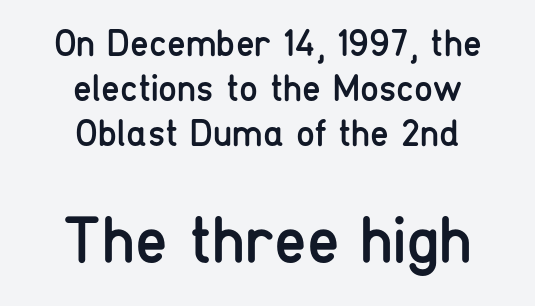
The image shows 66 px regular-weight, condensed sans-serif type, upright; set centered, line spacing 1.18x, normal letter spacing, not underlined; the second (bottom) block is 1.74x larger; low stroke contrast and a medium x-height.
